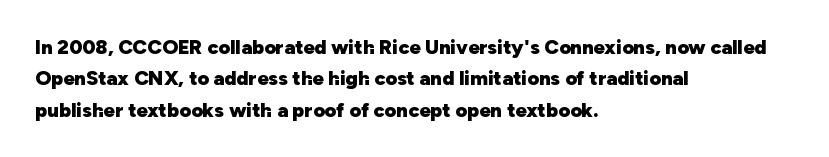
{"italic": "no", "bold": "yes", "underline": "no", "align": "left", "line_spacing": "normal", "line_spacing_ratio": 1.57, "letter_spacing": "normal", "letter_spacing_em": 0.0, "glyph_px": 20}
